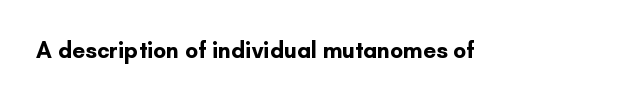
Notice how thick the strokes are: this is what a full bold looks like. In terms of letterspacing, this is plain default setting. The specimen omits any rule beneath the text block's lines. The lettering stays uniformly vertical, giving the passage a roman look.
